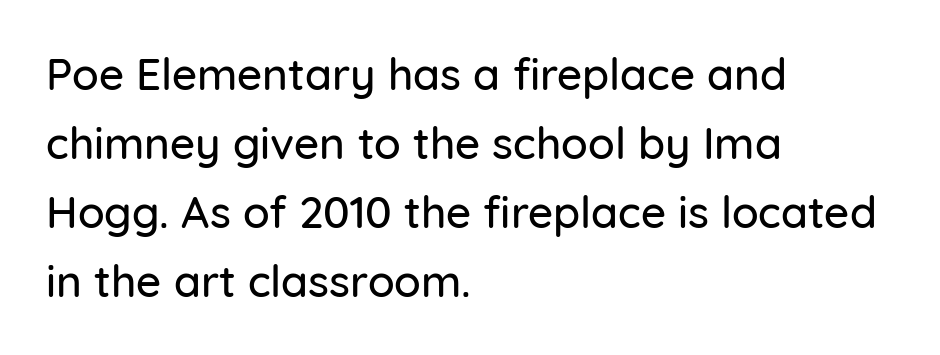
The image shows 44 px sans-serif type, upright; set left-aligned, normal line spacing (1.57x), normal letter spacing, not underlined; low stroke contrast and a medium x-height.
